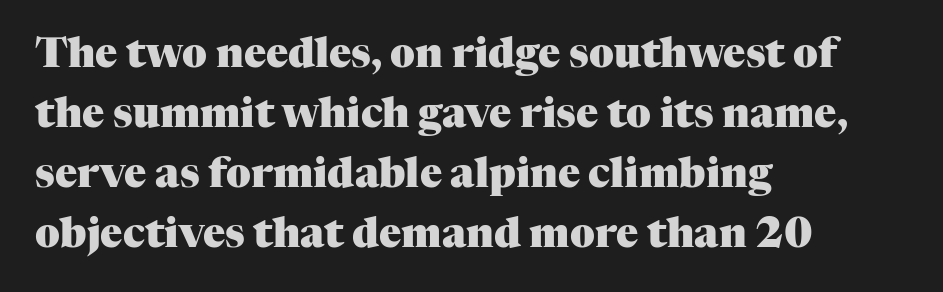
The image shows 41 px heavy serif type, upright; set left-aligned, normal line spacing (1.46x), normal letter spacing, not underlined; medium stroke contrast and a medium x-height.
